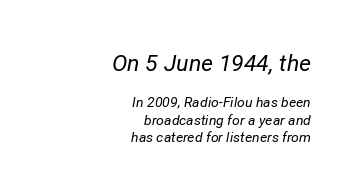
Q: Is the text bold? A: No.
Q: Is the text italic (slanted)? A: Yes, it leans right by about 12 degrees.
Q: Is the text underlined? A: No.
Q: How is the paragraph aligned? A: Right-aligned.
Q: Is the spacing between letters normal or unusually wide? A: Normal.
Q: Which block of text is set in a larger size, the first (top) or the second (bottom)? A: The first (top) one.
